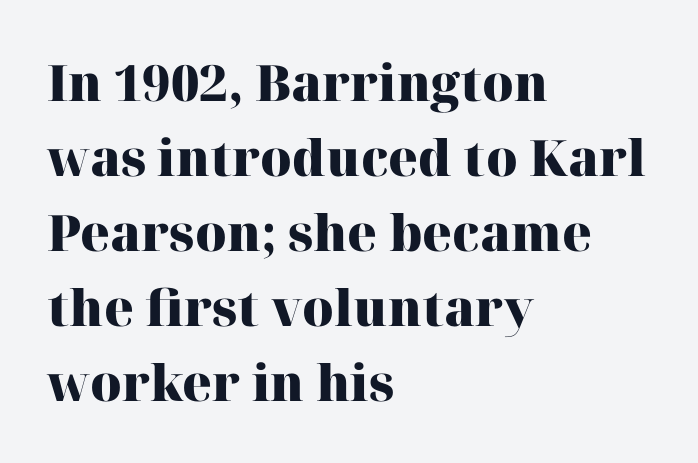
The strip under each line holds only bare page. Think of a printed novel: that variable character pitch is what you see here. Emphasis by weight is at full strength: bold. A typesetter would mark this as roman, not italic. This is serif lettering, the kind often seen in printed books.
